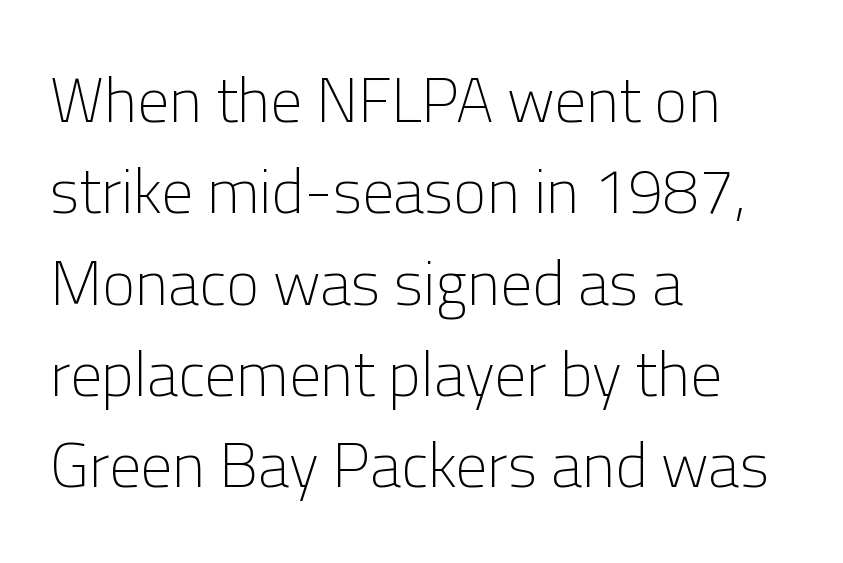
Q: Is the text bold? A: No.
Q: Is the text italic (slanted)? A: No, it is upright.
Q: Is the typeface a serif or a sans-serif typeface? A: Sans-serif.
Q: Is the text underlined? A: No.
Q: How is the paragraph aligned? A: Left-aligned.
Q: Is the spacing between letters normal or unusually wide? A: Normal.
Q: Is the spacing between lines tight, normal or loose? A: Normal.
Q: Width (condensed, normal, or wide)? A: Normal.
Q: Stroke contrast? A: Low.
Q: x-height? A: Medium.
Q: Monospaced? A: No.
